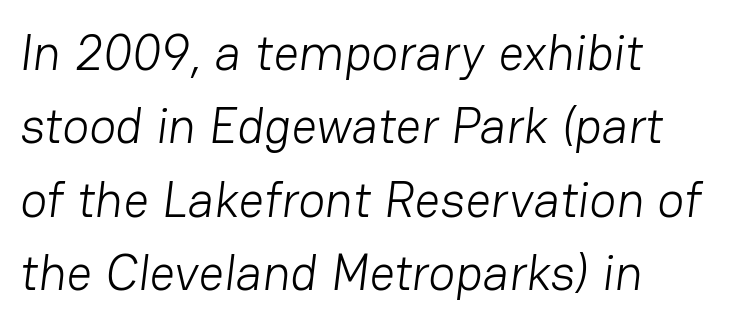
The image shows 50 px light sans-serif type; set left-aligned, normal line spacing (1.47x), normal letter spacing, not underlined; low stroke contrast and a medium x-height.
